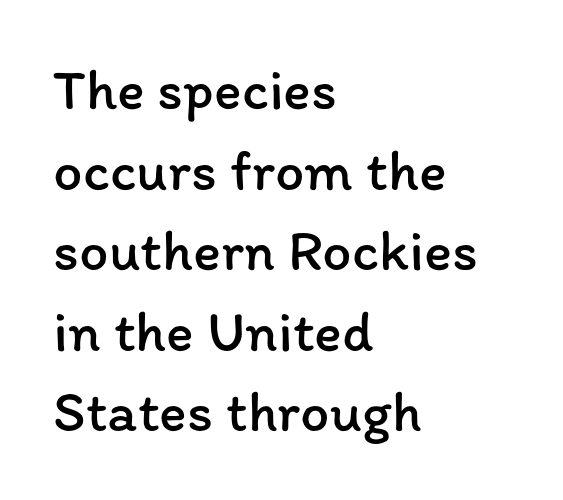
The image shows 58 px regular-weight type, upright; set left-aligned, normal line spacing (1.39x), normal letter spacing, not underlined; low stroke contrast and a medium x-height.
